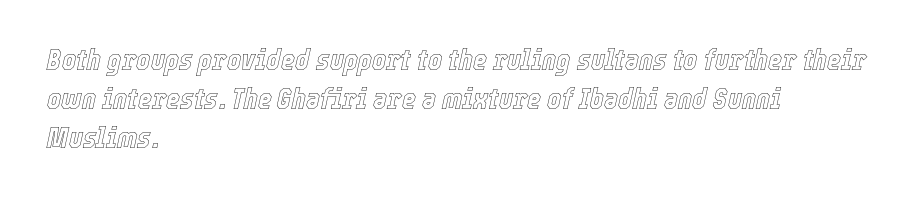
{"italic": "yes", "lean": "right", "slant_degrees": 12, "width": "condensed", "x_height": "medium", "monospaced": "no", "underline": "no", "align": "left", "line_spacing": "normal", "line_spacing_ratio": 1.3, "letter_spacing": "normal", "letter_spacing_em": 0.0, "glyph_px": 30}
